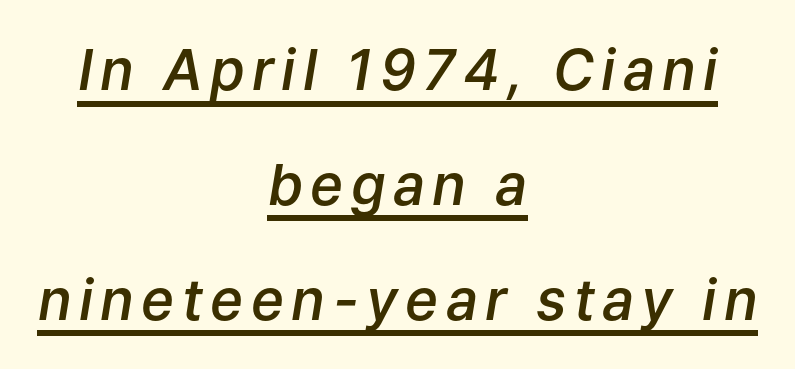
The image shows 56 px semibold type, italic (leaning right); set centered, loose line spacing (2.05x), underlined; low stroke contrast and a medium x-height.
